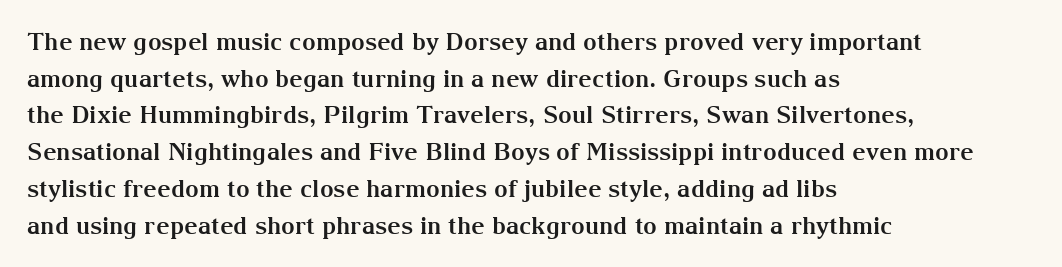
Q: Is the text bold? A: Yes.
Q: Is the text italic (slanted)? A: No, it is upright.
Q: Is the text underlined? A: No.
Q: How is the paragraph aligned? A: Left-aligned.
Q: Is the spacing between letters normal or unusually wide? A: Normal.
Q: Is the spacing between lines tight, normal or loose? A: Normal.
